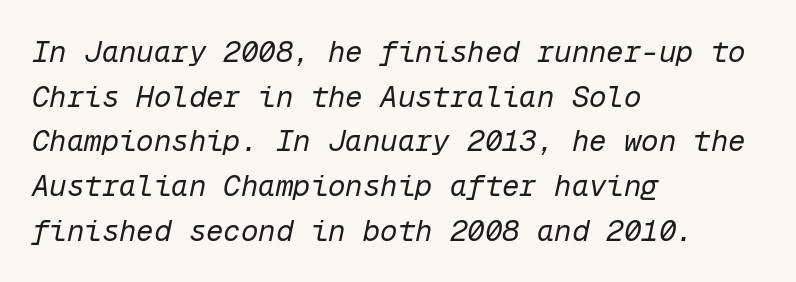
Between one letter and the next there's only the usual sliver of space. The rendering anchors every line to the left-hand side. No word sits above an underline. Every character here occupies the same horizontal width, giving the sample a typewriter-like rhythm. Would a proofreader flag this as italicized? Yes.
